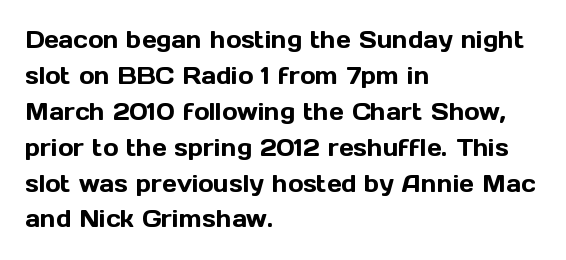
The passage shown has conventional tracking throughout. The axis of the letterforms is exactly vertical. In CSS terms this would be text-align: left. The area under the type is left untouched.
